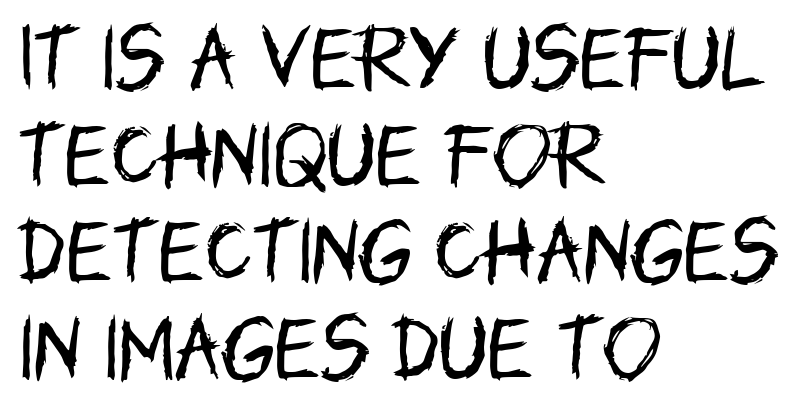
Think of a printed novel: that variable character pitch is what you see here. No extra tracking has been applied to these lines. Is there much room between lines? A standard amount, neither cramped nor airy. No italicization has been applied; the sample stays upright. Stroke terminals: plain, sans-serif. One-word summary of the alignment: left.
